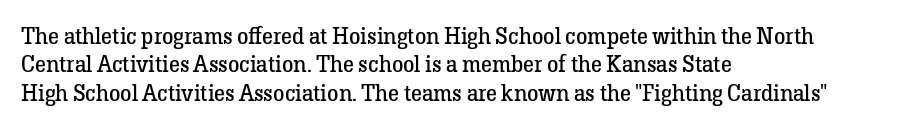
{"italic": "no", "bold": "no", "underline": "no", "align": "left", "line_spacing_ratio": 1.23, "letter_spacing": "normal", "letter_spacing_em": 0.0, "glyph_px": 23}
